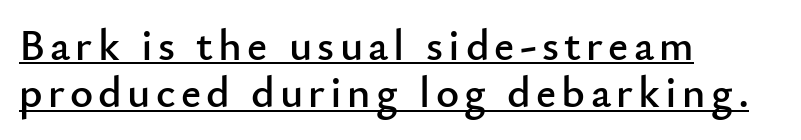
The image shows 44 px sans-serif type, upright; set left-aligned, tight line spacing (1.07x), underlined; low stroke contrast and a small x-height.
